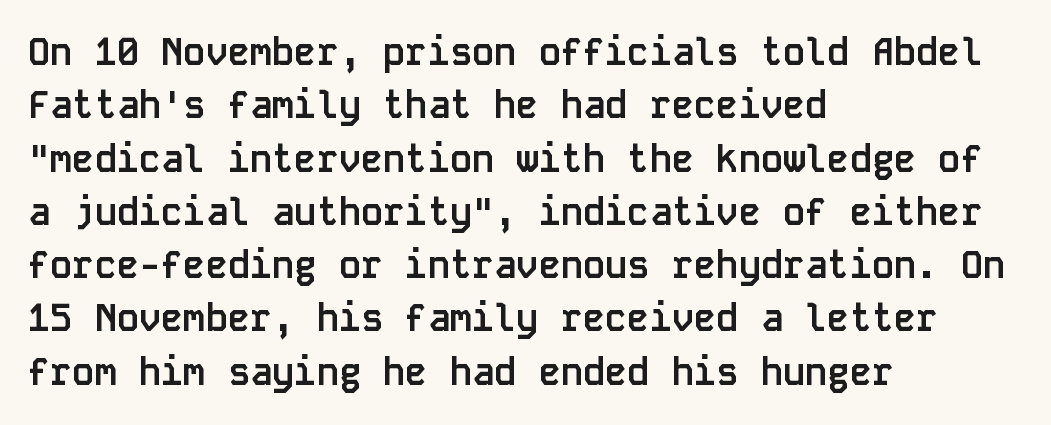
Font category for this specimen: sans-serif. Is the block centered? No — it sits flush against the left margin. Typographic density is high because the face is bold. One glance says typical: line gaps are just what's usual. The gaps between neighbouring characters are ordinary and unremarkable.
